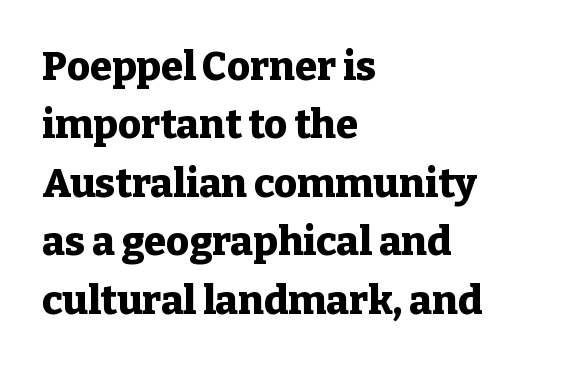
In terms of weight, the rendering is a true, heavy bold. In terms of leading, this rendering sits right in the middle. The specimen omits any rule beneath the text block's lines. Nope, not italic — everything's standing straight.
